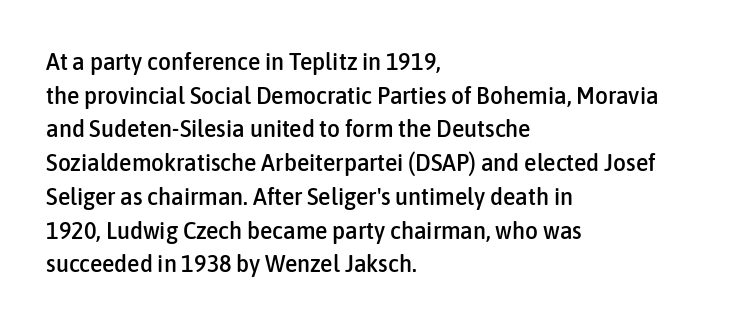
Q: Is the text italic (slanted)? A: No, it is upright.
Q: Is the text underlined? A: No.
Q: How is the paragraph aligned? A: Left-aligned.
Q: Is the spacing between letters normal or unusually wide? A: Normal.
Q: Is the spacing between lines tight, normal or loose? A: Normal.
